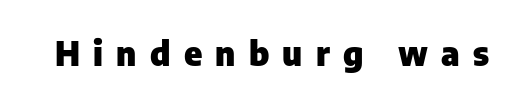
The image shows 34 px heavy sans-serif type, upright; set unusually wide letter spacing (+0.39 em), not underlined; low stroke contrast and a medium x-height.
